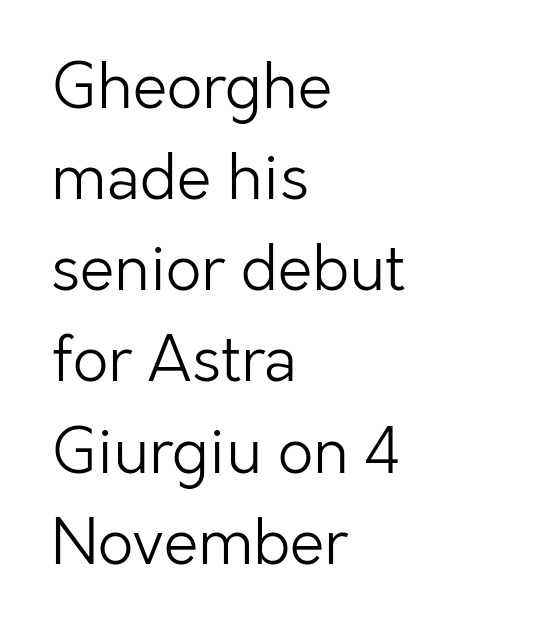
{"serif": "no", "italic": "no", "bold": "no", "weight": "light", "width": "normal", "stroke_contrast": "low", "x_height": "medium", "monospaced": "no", "underline": "no", "align": "left", "line_spacing": "normal", "line_spacing_ratio": 1.47, "letter_spacing": "normal", "letter_spacing_em": 0.0, "glyph_px": 62}
